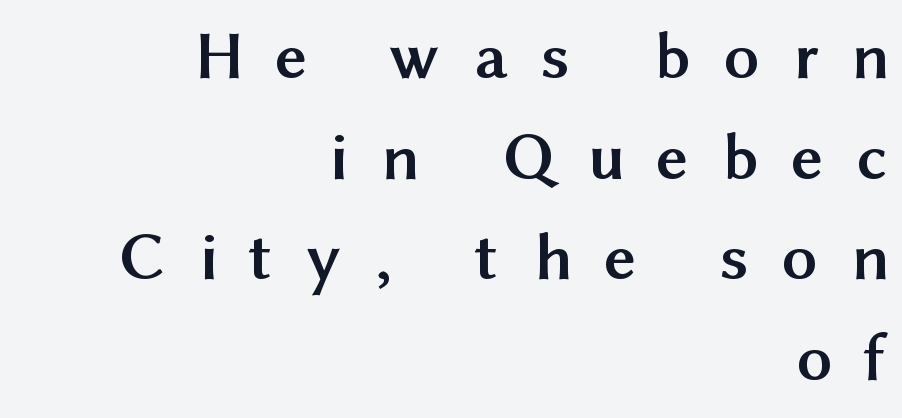
Its strokes are broad and dark, the hallmark of bold type. The passage shown is typed in a proportional face where columns would drift. Each new line begins a customary step beneath the previous one. Compared with typical body copy, the letter spacing here is much looser. Only glyphs here, with clear space below each row. The type family on display is of the sans-serif kind.
